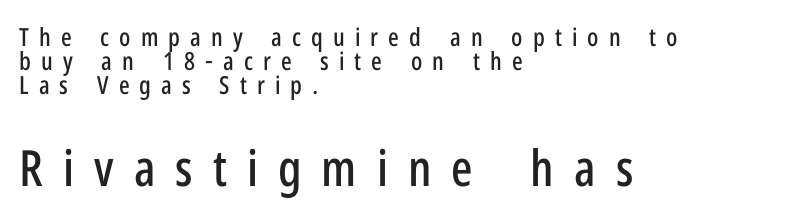
The image shows 50 px condensed sans-serif type, upright; set left-aligned, tight line spacing (0.97x), unusually wide letter spacing (+0.4 em), not underlined; the second (bottom) block is 2.0x larger; low stroke contrast and a medium x-height.
